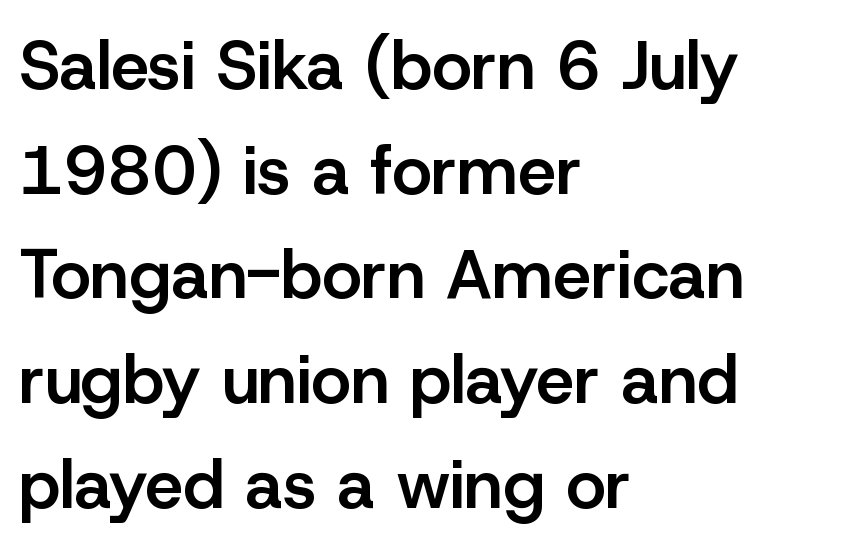
Q: Is the text bold? A: Semi-bold.
Q: Is the text italic (slanted)? A: No, it is upright.
Q: Is the typeface a serif or a sans-serif typeface? A: Sans-serif.
Q: Is the text underlined? A: No.
Q: How is the paragraph aligned? A: Left-aligned.
Q: Is the spacing between letters normal or unusually wide? A: Normal.
Q: Is the spacing between lines tight, normal or loose? A: Normal.
Q: Width (condensed, normal, or wide)? A: Normal.
Q: Stroke contrast? A: Low.
Q: x-height? A: Medium.
Q: Monospaced? A: No.
